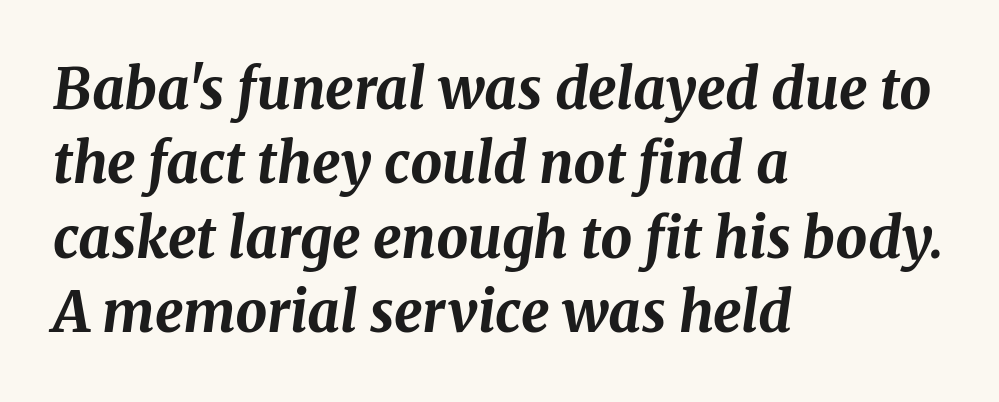
{"italic": "yes", "lean": "right", "slant_degrees": 8, "bold": "yes", "weight": "bold", "width": "normal", "stroke_contrast": "medium", "x_height": "medium", "monospaced": "no", "underline": "no", "align": "left", "line_spacing": "normal", "line_spacing_ratio": 1.33, "letter_spacing": "normal", "letter_spacing_em": 0.0, "glyph_px": 56}
